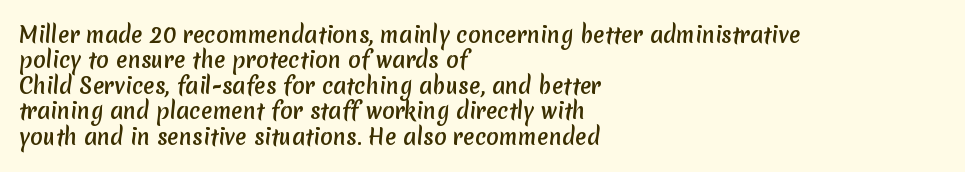
Q: Is the text underlined? A: No.
Q: How is the paragraph aligned? A: Left-aligned.
Q: Is the spacing between letters normal or unusually wide? A: Normal.
